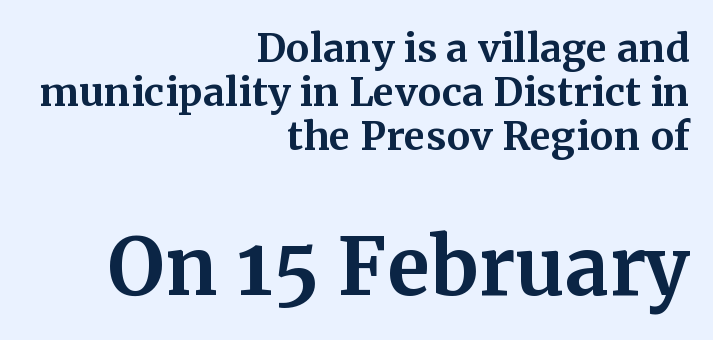
Weight: bold. The paragraph shown leans on its right margin. The gaps between neighbouring characters are ordinary and unremarkable. The passage shown begins with its smaller block and ends with its larger one.
